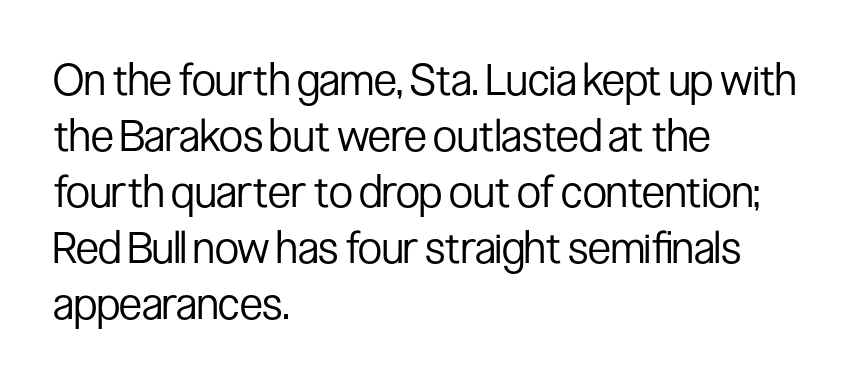
Q: Is the text bold? A: No.
Q: Is the text italic (slanted)? A: No, it is upright.
Q: Is the typeface a serif or a sans-serif typeface? A: Sans-serif.
Q: Is the text underlined? A: No.
Q: How is the paragraph aligned? A: Left-aligned.
Q: Is the spacing between letters normal or unusually wide? A: Normal.
Q: Is the spacing between lines tight, normal or loose? A: Normal.
Q: Width (condensed, normal, or wide)? A: Condensed.
Q: Stroke contrast? A: Low.
Q: x-height? A: Medium.
Q: Monospaced? A: No.
